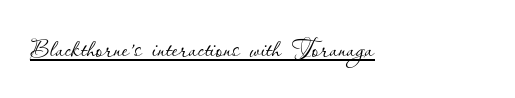
The image shows 34 px thin type; set normal letter spacing, underlined; low stroke contrast and a small x-height.
